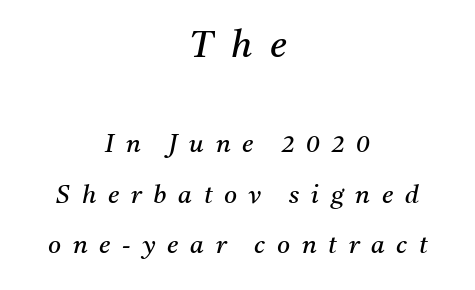
{"serif": "yes", "italic": "yes", "lean": "right", "slant_degrees": 11, "bold": "no", "weight": "regular", "width": "normal", "stroke_contrast": "medium", "x_height": "medium", "monospaced": "no", "underline": "no", "align": "center", "line_spacing": "loose", "line_spacing_ratio": 2.02, "letter_spacing": "wide", "letter_spacing_em": 0.47, "larger_block": "first", "size_ratio": 1.48, "glyph_px": 37}
